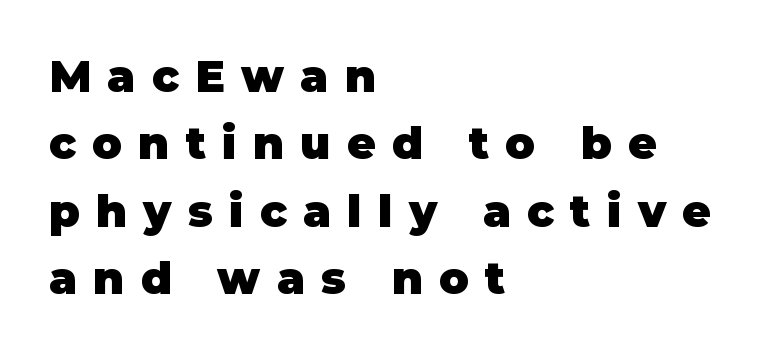
Q: Is the text bold? A: Yes.
Q: Is the text italic (slanted)? A: No, it is upright.
Q: Is the typeface a serif or a sans-serif typeface? A: Sans-serif.
Q: Is the text underlined? A: No.
Q: How is the paragraph aligned? A: Left-aligned.
Q: Is the spacing between letters normal or unusually wide? A: Unusually wide.
Q: Is the spacing between lines tight, normal or loose? A: Normal.
Q: Width (condensed, normal, or wide)? A: Normal.
Q: Stroke contrast? A: Low.
Q: x-height? A: Large.
Q: Monospaced? A: No.
